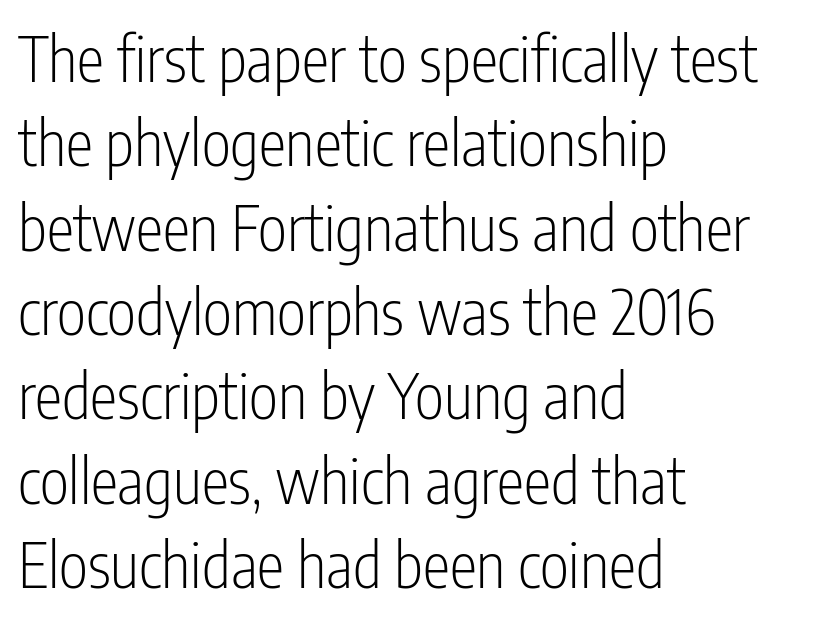
Q: Is the text bold? A: No.
Q: Is the text italic (slanted)? A: No, it is upright.
Q: Is the typeface a serif or a sans-serif typeface? A: Sans-serif.
Q: Is the text underlined? A: No.
Q: How is the paragraph aligned? A: Left-aligned.
Q: Is the spacing between letters normal or unusually wide? A: Normal.
Q: Is the spacing between lines tight, normal or loose? A: Normal.
Q: Width (condensed, normal, or wide)? A: Condensed.
Q: Stroke contrast? A: Low.
Q: x-height? A: Medium.
Q: Monospaced? A: No.
